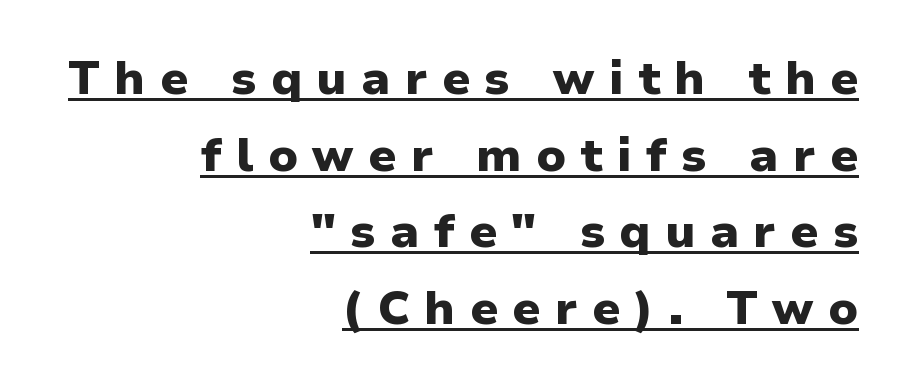
Q: Is the text bold? A: Yes.
Q: Is the text italic (slanted)? A: No, it is upright.
Q: Is the typeface a serif or a sans-serif typeface? A: Sans-serif.
Q: Is the text underlined? A: Yes.
Q: How is the paragraph aligned? A: Right-aligned.
Q: Is the spacing between letters normal or unusually wide? A: Unusually wide.
Q: Is the spacing between lines tight, normal or loose? A: Normal.
Q: Width (condensed, normal, or wide)? A: Normal.
Q: Stroke contrast? A: Low.
Q: x-height? A: Medium.
Q: Monospaced? A: No.
